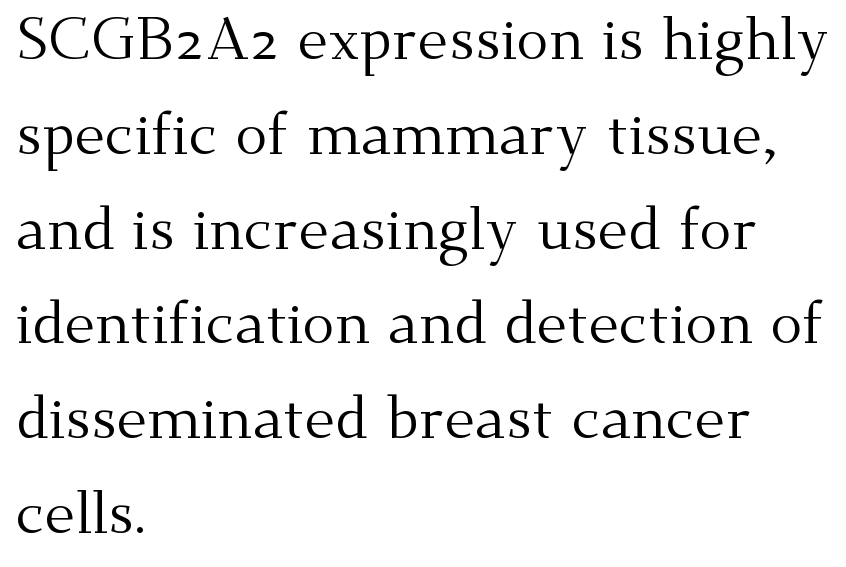
Q: Is the text bold? A: No.
Q: Is the text italic (slanted)? A: No, it is upright.
Q: Is the typeface a serif or a sans-serif typeface? A: Serif.
Q: Is the text underlined? A: No.
Q: How is the paragraph aligned? A: Left-aligned.
Q: Is the spacing between letters normal or unusually wide? A: Normal.
Q: Is the spacing between lines tight, normal or loose? A: Normal.
Q: Width (condensed, normal, or wide)? A: Normal.
Q: Stroke contrast? A: Medium.
Q: x-height? A: Small.
Q: Monospaced? A: No.
